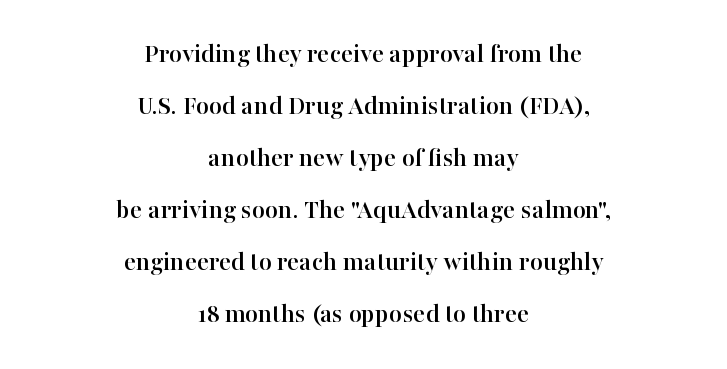
The image shows 28 px serif type, upright; set centered, line spacing 1.86x, normal letter spacing, not underlined; high stroke contrast and a medium x-height.
